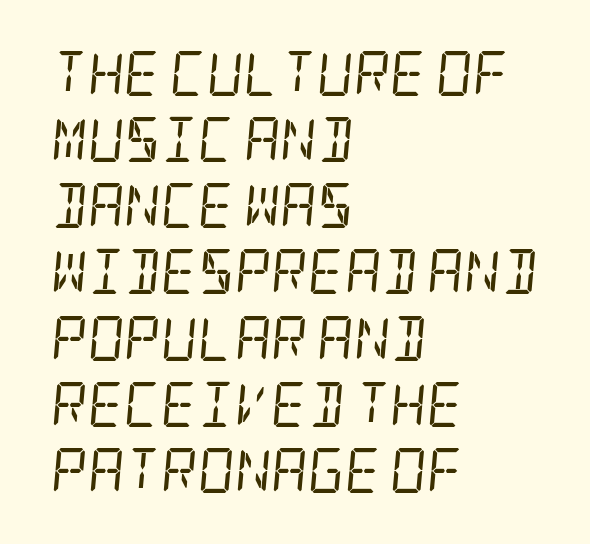
Weight: regular or lighter. Nobody touched the tracking dial on this one. Type without underlining. Letterform terminals end in serifs throughout the passage.
